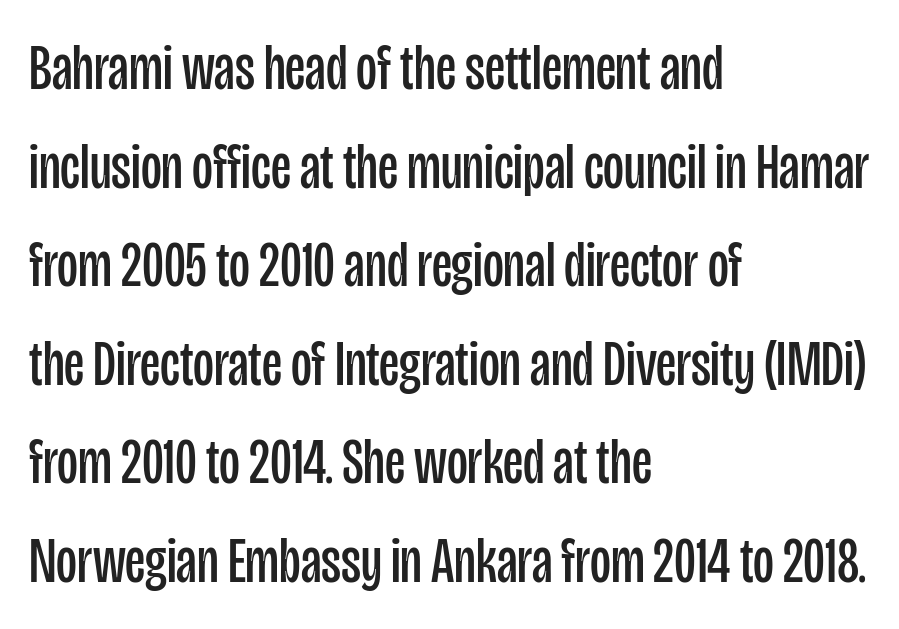
The compositor pushed each line to the left boundary. Summary of weight: not heavy and not bold. Nothing unusual about the tracking: characters are spaced as the font intends. The lettering holds an erect, upright posture throughout.
